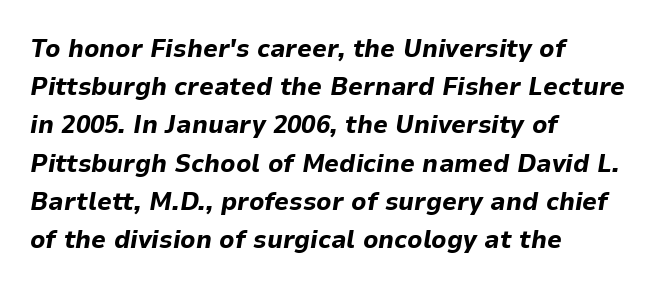
Q: Is the text bold? A: Yes.
Q: Is the text italic (slanted)? A: Yes, it leans right by about 9 degrees.
Q: Is the text underlined? A: No.
Q: How is the paragraph aligned? A: Left-aligned.
Q: Is the spacing between letters normal or unusually wide? A: Normal.
Q: Is the spacing between lines tight, normal or loose? A: Normal.
